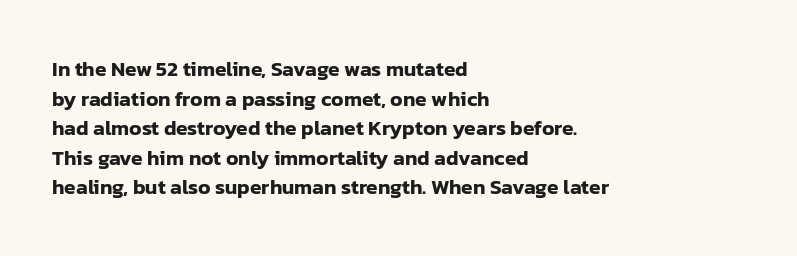
The image shows 21 px text type, upright; set left-aligned, normal line spacing (1.41x), normal letter spacing, not underlined.
